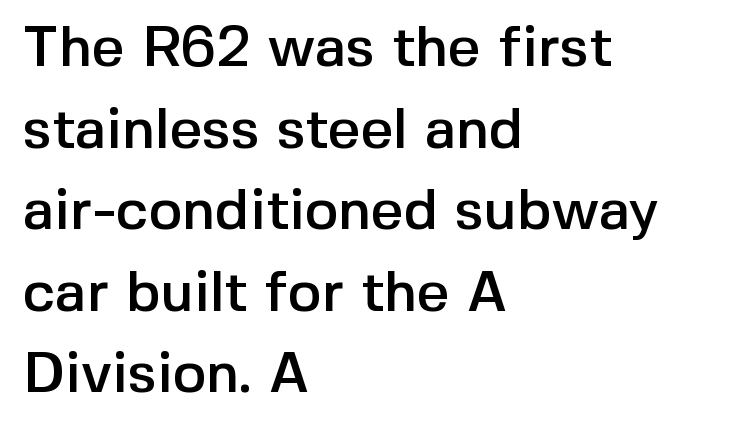
The image shows 57 px sans-serif type, upright; set left-aligned, normal line spacing (1.43x), normal letter spacing, not underlined; a medium x-height.
